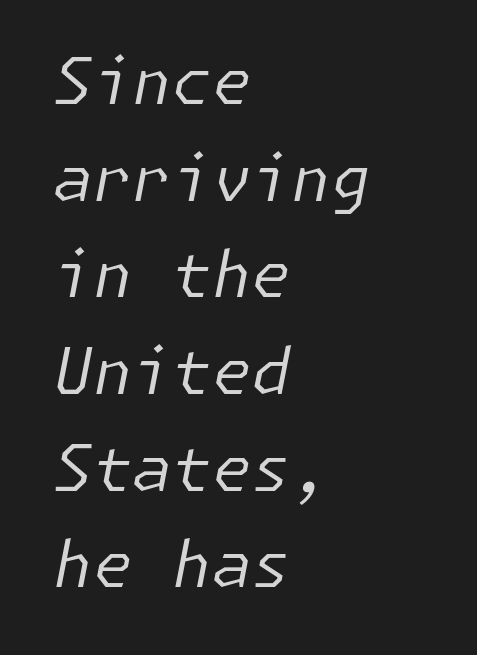
Q: Is the text bold? A: No.
Q: Is the text italic (slanted)? A: Yes, it leans right by about 11 degrees.
Q: Is the text underlined? A: No.
Q: How is the paragraph aligned? A: Left-aligned.
Q: Is the spacing between letters normal or unusually wide? A: Normal.
Q: Is the spacing between lines tight, normal or loose? A: Normal.
Q: Width (condensed, normal, or wide)? A: Normal.
Q: Stroke contrast? A: Low.
Q: x-height? A: Medium.
